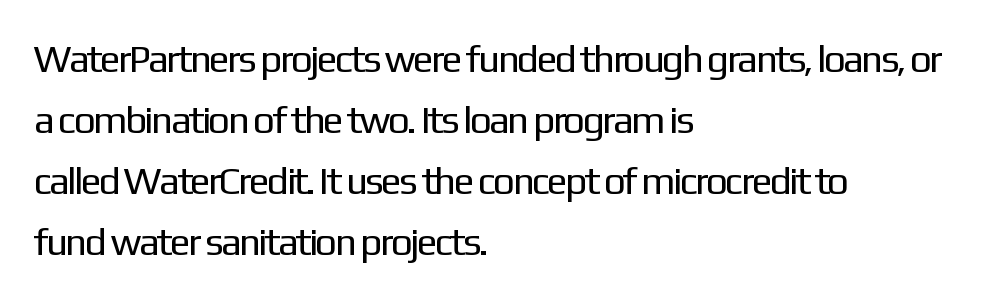
This rendering leaves character spacing at its baseline value. The compositor pushed each line to the left boundary. Check the space under the baseline: it is left empty. The weight would be labelled regular, book, light, or lighter still. Summary of vertical rhythm: regular, with standard interline spacing. Varying glyph widths throughout — classic text-font behaviour.
